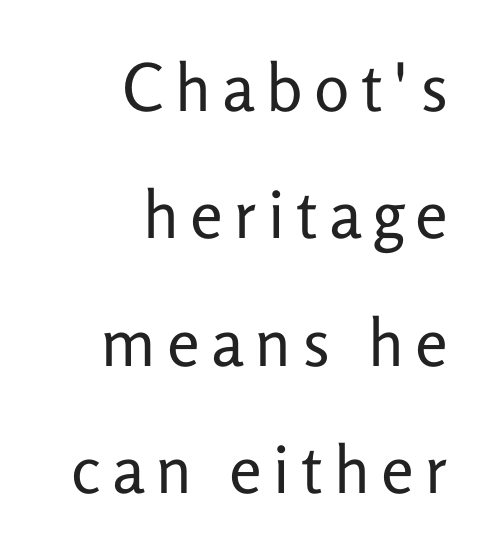
Each letter keeps its own natural width here, so spacing adapts to shape. The string is rendered with underlining switched off. Characters remain perfectly vertical along every line. Nothing sits at the stroke ends, so this counts as sans-serif. The typesetter chose a ragged-left arrangement here. Stem width sits at or under what a default text font uses.
